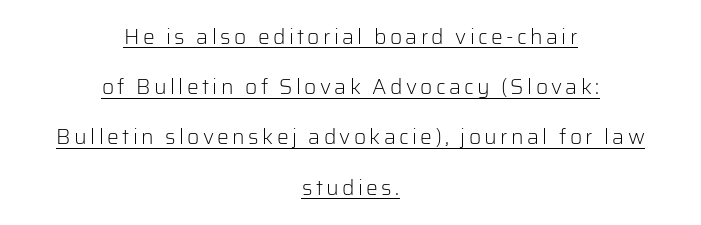
The letters look calm and open, with moderate or lighter stems. Somebody hit Ctrl+U on this one — the words are underlined. A typesetter would mark this as roman, not italic. Casual observation: everything's sitting right in the middle.
